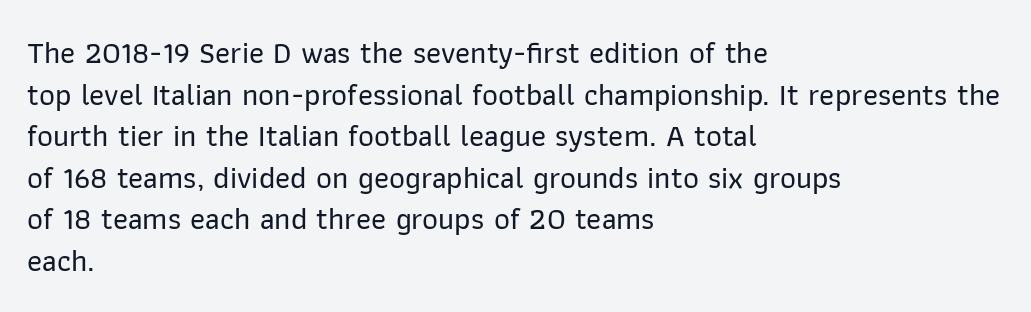
Q: Is the text italic (slanted)? A: No, it is upright.
Q: Is the typeface a serif or a sans-serif typeface? A: Sans-serif.
Q: Is the text underlined? A: No.
Q: How is the paragraph aligned? A: Left-aligned.
Q: Is the spacing between letters normal or unusually wide? A: Normal.
Q: Is the spacing between lines tight, normal or loose? A: Normal.
Q: Width (condensed, normal, or wide)? A: Normal.
Q: Stroke contrast? A: Low.
Q: x-height? A: Medium.
Q: Monospaced? A: No.
